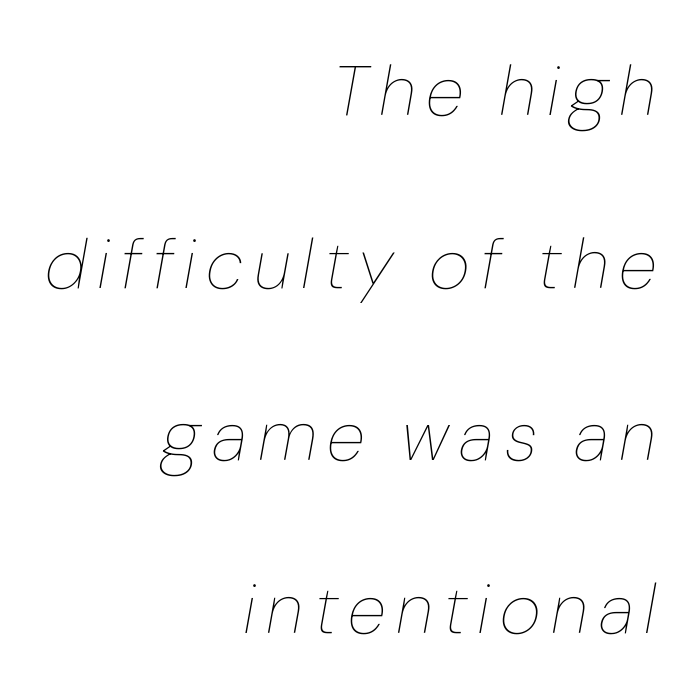
Q: Is the text bold? A: No.
Q: Is the text italic (slanted)? A: Yes, it leans right by about 10 degrees.
Q: Is the text underlined? A: No.
Q: How is the paragraph aligned? A: Right-aligned.
Q: Is the spacing between lines tight, normal or loose? A: Loose.
Q: Width (condensed, normal, or wide)? A: Normal.
Q: Stroke contrast? A: Low.
Q: x-height? A: Medium.
Q: Monospaced? A: No.
